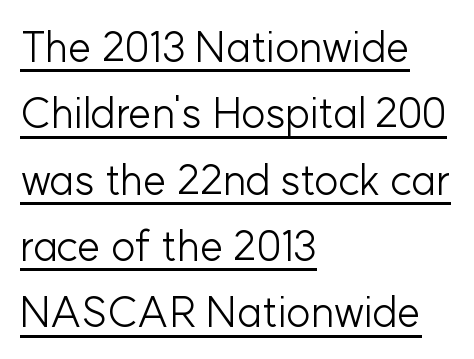
{"serif": "no", "italic": "no", "bold": "no", "weight": "light", "width": "normal", "stroke_contrast": "low", "x_height": "medium", "monospaced": "no", "underline": "yes", "align": "left", "line_spacing": "normal", "line_spacing_ratio": 1.58, "letter_spacing": "normal", "letter_spacing_em": 0.0, "glyph_px": 42}
